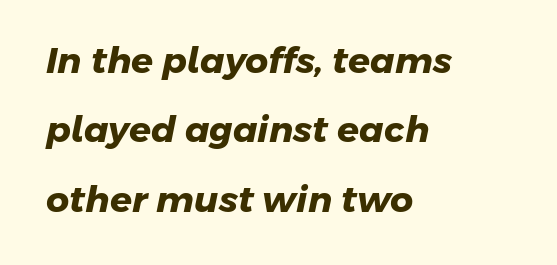
{"serif": "no", "bold": "yes", "weight": "heavy", "width": "normal", "stroke_contrast": "low", "x_height": "medium", "monospaced": "no", "underline": "no", "align": "left", "line_spacing": "loose", "line_spacing_ratio": 1.93, "letter_spacing": "normal", "letter_spacing_em": 0.0, "glyph_px": 36}
